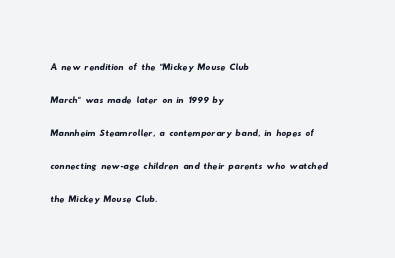
Line beginnings align vertically; line endings do not. Tracking here is standard; glyphs follow each other at the usual distance. This rendering features lettering with no underline. The vertical gap from one line to the next is medium.
